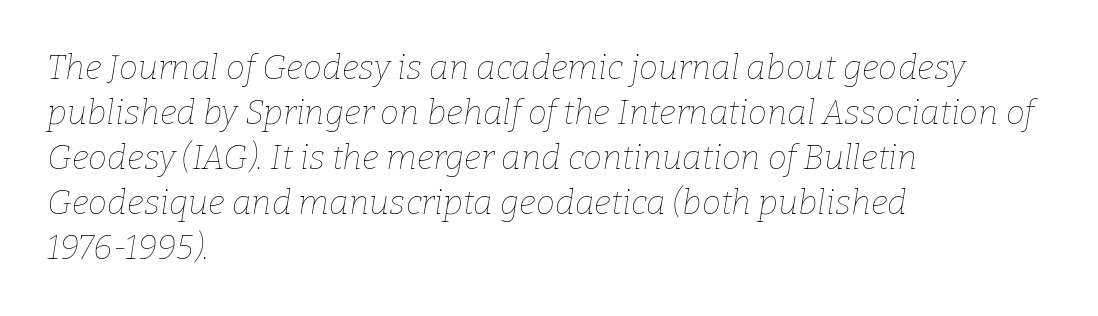
Q: Is the text bold? A: No.
Q: Is the text italic (slanted)? A: Yes, it leans right by about 9 degrees.
Q: Is the text underlined? A: No.
Q: How is the paragraph aligned? A: Left-aligned.
Q: Is the spacing between letters normal or unusually wide? A: Normal.
Q: Is the spacing between lines tight, normal or loose? A: Normal.
Q: Width (condensed, normal, or wide)? A: Normal.
Q: Stroke contrast? A: Low.
Q: x-height? A: Medium.
Q: Monospaced? A: No.
